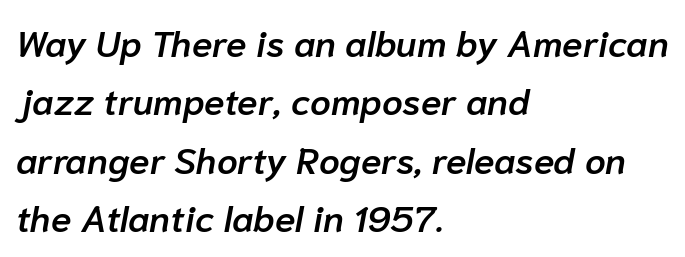
Q: Is the text bold? A: Semi-bold.
Q: Is the text italic (slanted)? A: Yes, it leans right by about 10 degrees.
Q: Is the text underlined? A: No.
Q: How is the paragraph aligned? A: Left-aligned.
Q: Is the spacing between letters normal or unusually wide? A: Normal.
Q: Is the spacing between lines tight, normal or loose? A: Normal.
Q: Width (condensed, normal, or wide)? A: Normal.
Q: Stroke contrast? A: Low.
Q: x-height? A: Medium.
Q: Monospaced? A: No.
